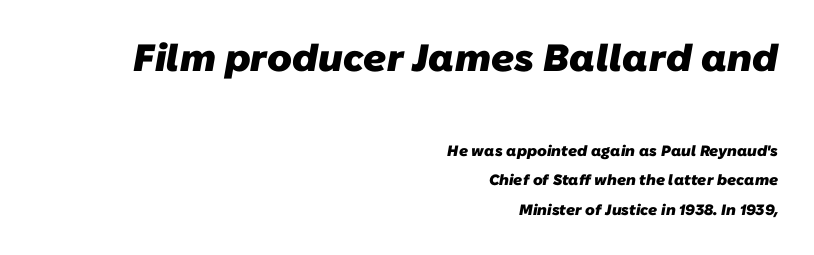
Q: Is the text bold? A: Yes.
Q: Is the typeface a serif or a sans-serif typeface? A: Sans-serif.
Q: Is the text underlined? A: No.
Q: How is the paragraph aligned? A: Right-aligned.
Q: Is the spacing between letters normal or unusually wide? A: Normal.
Q: Is the spacing between lines tight, normal or loose? A: Loose.
Q: Which block of text is set in a larger size, the first (top) or the second (bottom)? A: The first (top) one.
Q: Width (condensed, normal, or wide)? A: Normal.
Q: Stroke contrast? A: Low.
Q: x-height? A: Medium.
Q: Monospaced? A: No.
